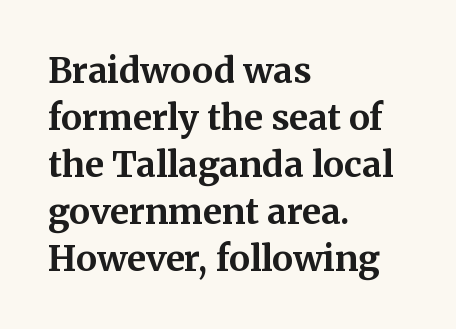
Line starts are locked; line ends wander. One glance says typical: line gaps are just what's usual. Characters remain perfectly vertical along every line. Thick stems and heavy bowls — unmistakably bold. The passage shown is typed in a proportional face where columns would drift. Letters rest on an invisible, unmarked baseline.
